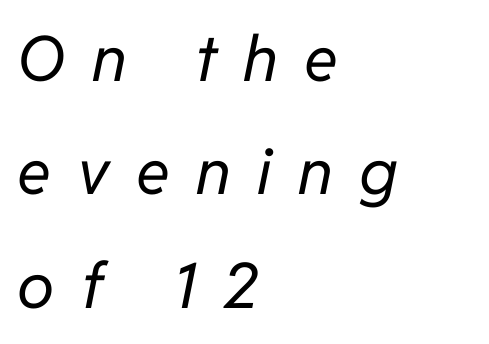
{"italic": "yes", "lean": "right", "slant_degrees": 11, "bold": "no", "weight": "regular", "width": "normal", "stroke_contrast": "low", "x_height": "medium", "monospaced": "no", "underline": "no", "align": "left", "line_spacing_ratio": 1.8, "letter_spacing": "wide", "letter_spacing_em": 0.42, "glyph_px": 63}
